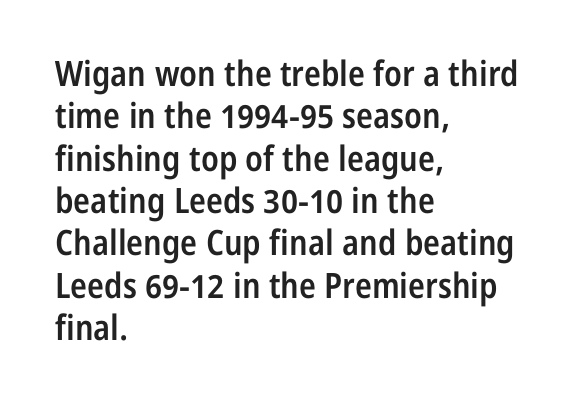
{"serif": "no", "italic": "no", "bold": "semi", "weight": "semibold", "width": "condensed", "stroke_contrast": "low", "x_height": "medium", "monospaced": "no", "underline": "no", "align": "left", "line_spacing_ratio": 1.21, "letter_spacing": "normal", "letter_spacing_em": 0.0, "glyph_px": 35}
